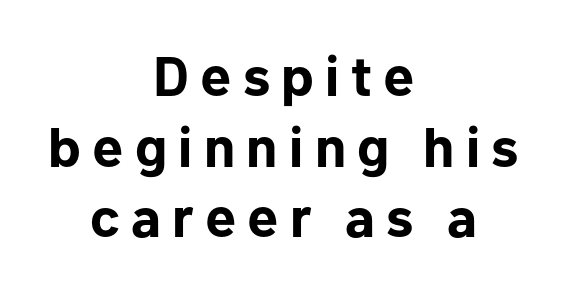
The image shows 56 px bold sans-serif type, upright; set centered, normal line spacing (1.26x), unusually wide letter spacing (+0.2 em), not underlined; low stroke contrast and a medium x-height.
